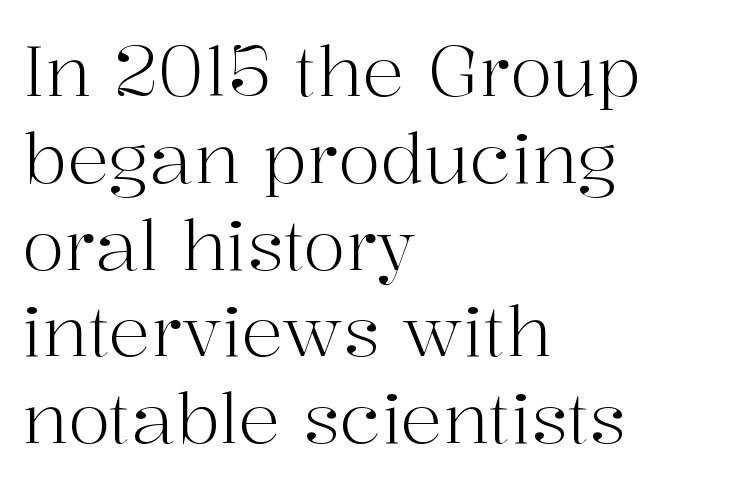
Q: Is the text bold? A: No.
Q: Is the text italic (slanted)? A: No, it is upright.
Q: Is the typeface a serif or a sans-serif typeface? A: Serif.
Q: Is the text underlined? A: No.
Q: How is the paragraph aligned? A: Left-aligned.
Q: Is the spacing between letters normal or unusually wide? A: Normal.
Q: Width (condensed, normal, or wide)? A: Normal.
Q: Stroke contrast? A: High.
Q: x-height? A: Medium.
Q: Monospaced? A: No.
